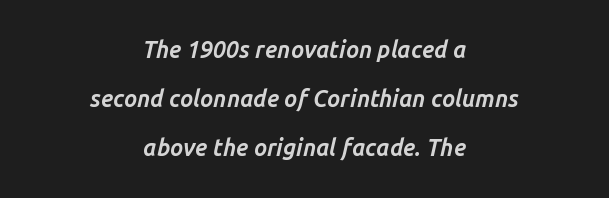
Q: Is the text bold? A: Yes.
Q: Is the text italic (slanted)? A: Yes, it leans right by about 14 degrees.
Q: Is the text underlined? A: No.
Q: How is the paragraph aligned? A: Centered.
Q: Is the spacing between letters normal or unusually wide? A: Normal.
Q: Is the spacing between lines tight, normal or loose? A: Loose.
